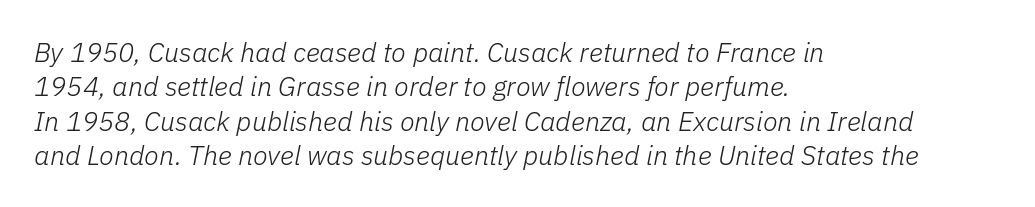
The image shows 27 px text type, italic (leaning right); set left-aligned, normal line spacing (1.27x), normal letter spacing, not underlined.
